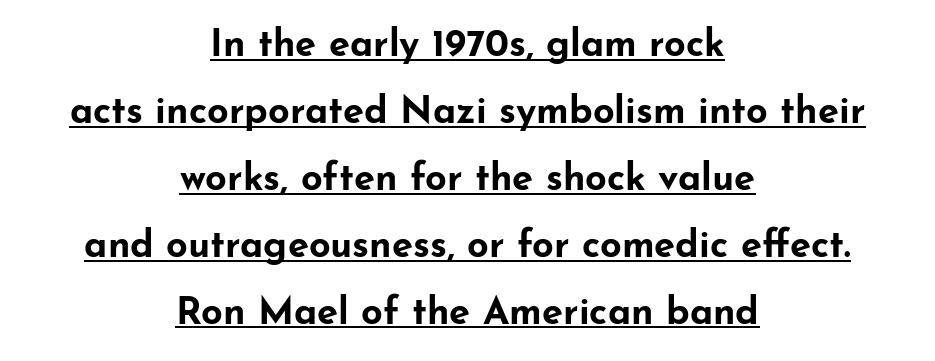
{"serif": "no", "italic": "no", "bold": "yes", "weight": "bold", "width": "wide", "stroke_contrast": "low", "x_height": "small", "monospaced": "no", "underline": "yes", "align": "center", "line_spacing_ratio": 1.76, "letter_spacing": "normal", "letter_spacing_em": 0.0, "glyph_px": 38}
